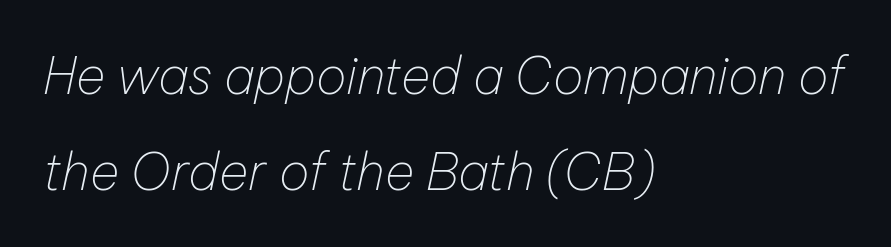
{"italic": "yes", "lean": "right", "slant_degrees": 12, "bold": "no", "weight": "thin", "width": "normal", "stroke_contrast": "low", "x_height": "medium", "monospaced": "no", "underline": "no", "align": "left", "line_spacing_ratio": 1.88, "letter_spacing": "normal", "letter_spacing_em": 0.0, "glyph_px": 51}
